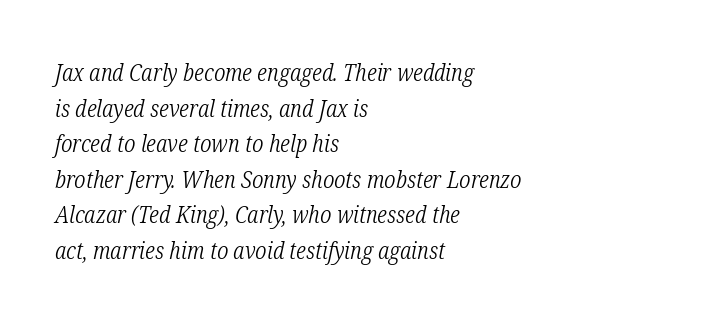
Letters rest on an invisible, unmarked baseline. Quick note: interline space is typical. Posture: slanted. The passage is arranged the way most books set body copy — flush left. Is the stroke heavy? The answer is a plain regular-or-lighter.
